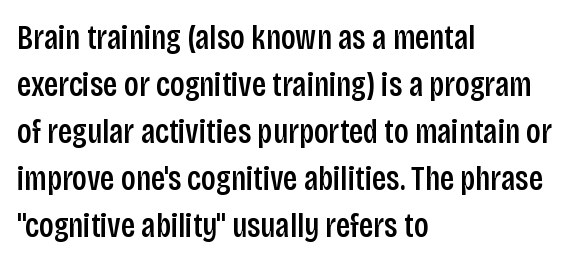
Nobody touched the tracking dial on this one. Character widths vary here, with narrow letters taking less room than wide ones. Grotesque or geometric, the face here clearly has no serifs. Italic: no, the glyphs are upright roman. The rendering uses a moderate line-height, typical for paragraphs.
